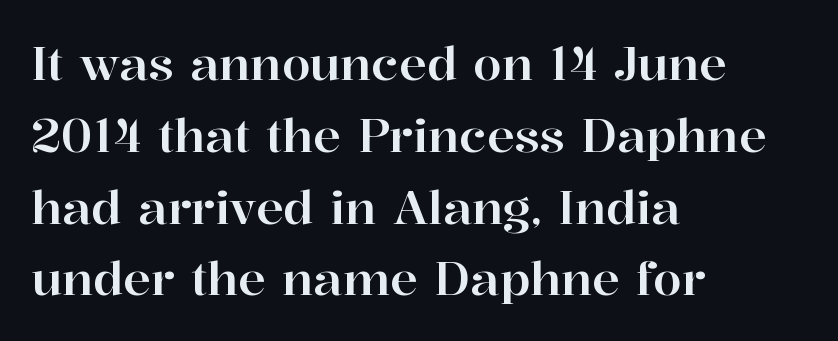
{"serif": "yes", "italic": "no", "width": "normal", "stroke_contrast": "high", "x_height": "medium", "monospaced": "no", "underline": "no", "align": "left", "line_spacing": "normal", "line_spacing_ratio": 1.56, "letter_spacing": "normal", "letter_spacing_em": 0.0, "glyph_px": 46}
